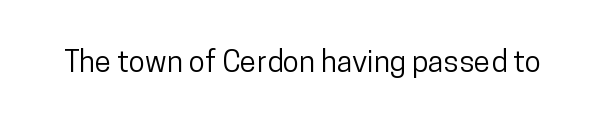
{"serif": "no", "italic": "no", "width": "condensed", "stroke_contrast": "low", "x_height": "medium", "monospaced": "no", "underline": "no", "letter_spacing": "normal", "letter_spacing_em": 0.0, "glyph_px": 30}
